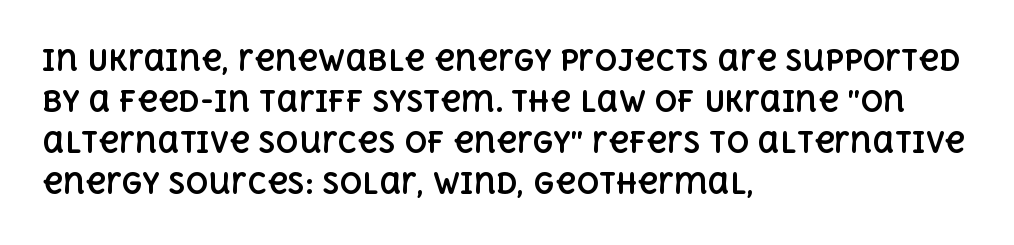
Q: Is the text bold? A: Yes.
Q: Is the text italic (slanted)? A: No, it is upright.
Q: Is the text underlined? A: No.
Q: How is the paragraph aligned? A: Left-aligned.
Q: Is the spacing between letters normal or unusually wide? A: Normal.
Q: Is the spacing between lines tight, normal or loose? A: Normal.
Q: Width (condensed, normal, or wide)? A: Normal.
Q: x-height? A: Large.
Q: Monospaced? A: No.
